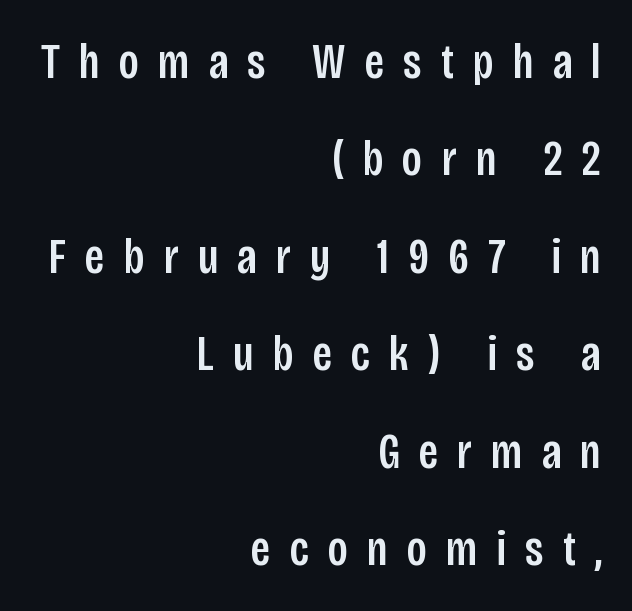
{"serif": "no", "italic": "no", "width": "condensed", "stroke_contrast": "low", "x_height": "large", "monospaced": "no", "underline": "no", "align": "right", "line_spacing": "loose", "line_spacing_ratio": 1.95, "letter_spacing": "wide", "letter_spacing_em": 0.38, "glyph_px": 50}
